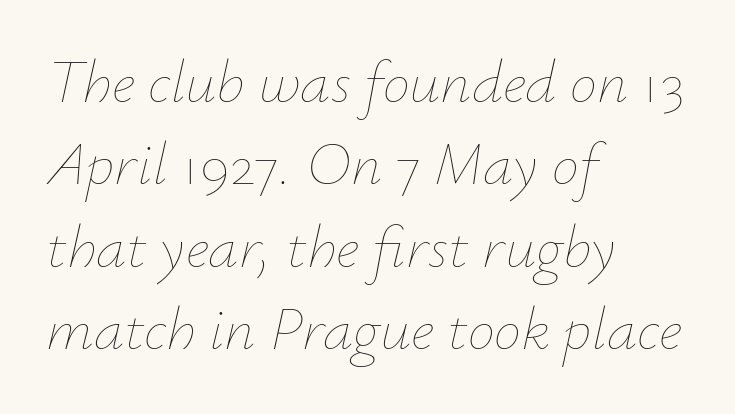
Q: Is the text bold? A: No.
Q: Is the text italic (slanted)? A: Yes, it leans right by about 12 degrees.
Q: Is the text underlined? A: No.
Q: How is the paragraph aligned? A: Left-aligned.
Q: Is the spacing between letters normal or unusually wide? A: Normal.
Q: Is the spacing between lines tight, normal or loose? A: Normal.
Q: Width (condensed, normal, or wide)? A: Normal.
Q: Stroke contrast? A: Low.
Q: x-height? A: Small.
Q: Monospaced? A: No.
